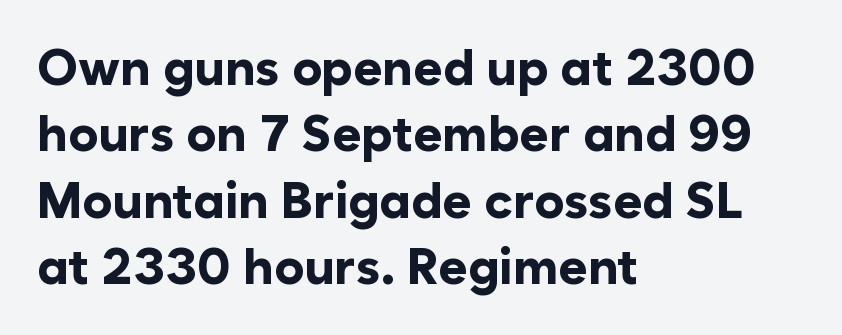
Q: Is the text bold? A: Yes.
Q: Is the text italic (slanted)? A: No, it is upright.
Q: Is the typeface a serif or a sans-serif typeface? A: Sans-serif.
Q: Is the text underlined? A: No.
Q: How is the paragraph aligned? A: Left-aligned.
Q: Is the spacing between letters normal or unusually wide? A: Normal.
Q: Is the spacing between lines tight, normal or loose? A: Normal.
Q: Width (condensed, normal, or wide)? A: Normal.
Q: Stroke contrast? A: Low.
Q: x-height? A: Medium.
Q: Monospaced? A: No.
